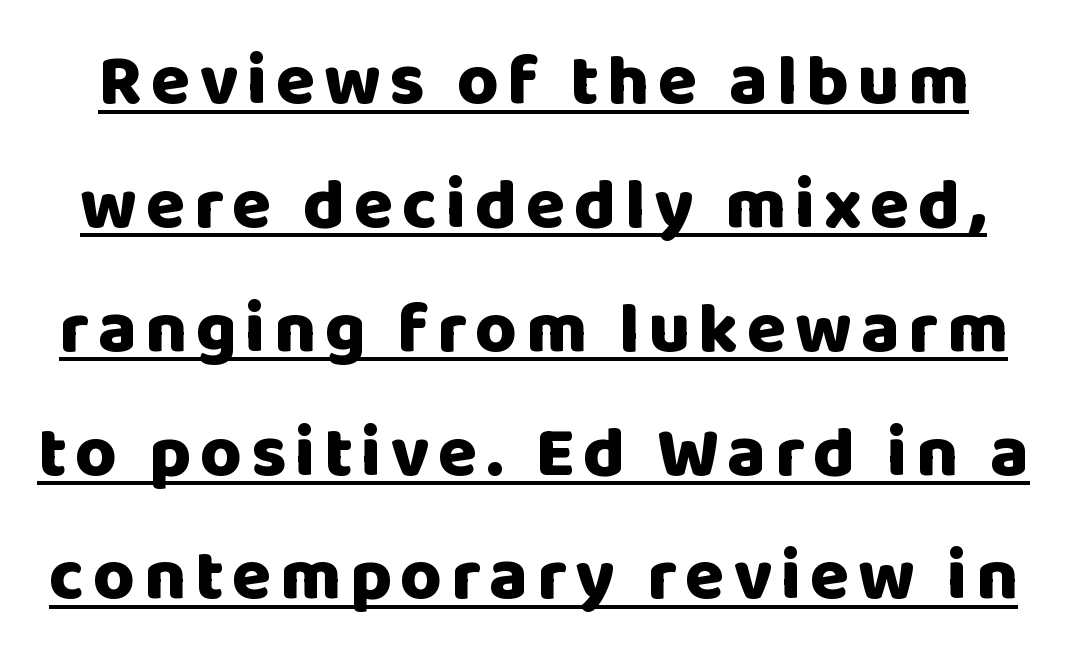
{"serif": "no", "italic": "no", "bold": "yes", "weight": "heavy", "width": "normal", "stroke_contrast": "low", "x_height": "large", "monospaced": "no", "underline": "yes", "line_spacing_ratio": 1.72, "glyph_px": 72}
